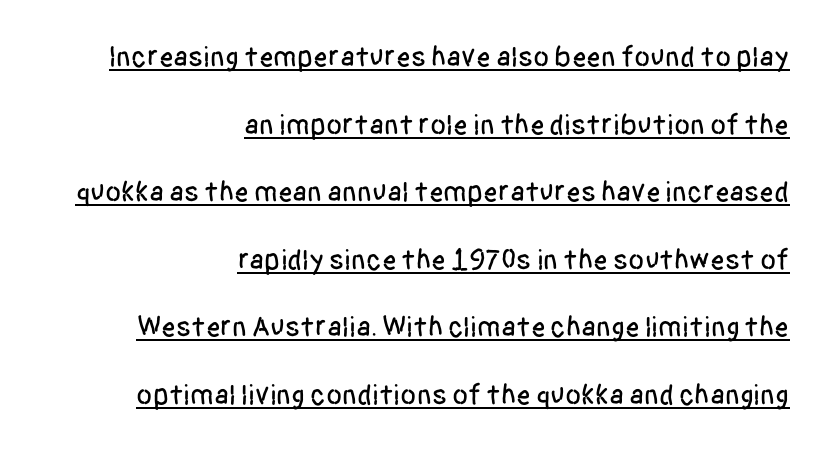
Q: Is the text italic (slanted)? A: No, it is upright.
Q: Is the typeface a serif or a sans-serif typeface? A: Sans-serif.
Q: Is the text underlined? A: Yes.
Q: How is the paragraph aligned? A: Right-aligned.
Q: Is the spacing between letters normal or unusually wide? A: Normal.
Q: Is the spacing between lines tight, normal or loose? A: Loose.
Q: Width (condensed, normal, or wide)? A: Condensed.
Q: Stroke contrast? A: Low.
Q: x-height? A: Large.
Q: Monospaced? A: No.
